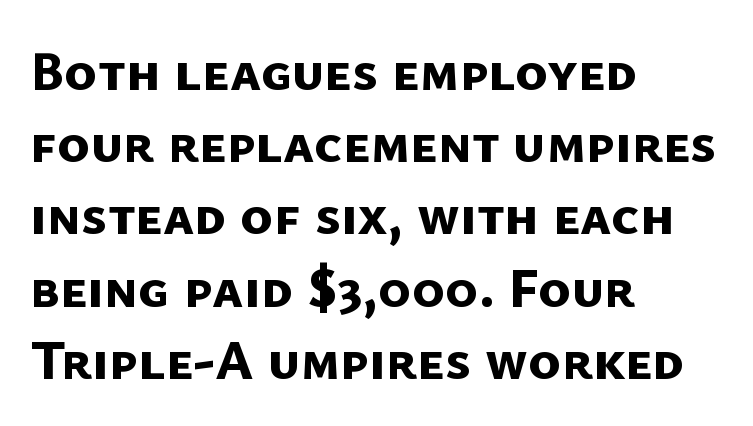
The image shows 56 px bold sans-serif type; set left-aligned, normal line spacing (1.29x), normal letter spacing, not underlined; low stroke contrast and a medium x-height.
